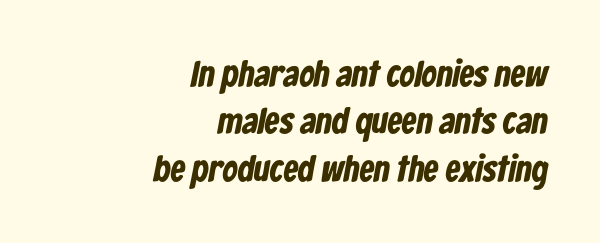
Glyph-to-glyph distance matches everyday printed text. Regarding serifs, this sample does without them. Leading: standard. Alignment: flush right. Proportional: the letters do not fall into vertical columns. Just letters on the line, the space beneath them empty.
